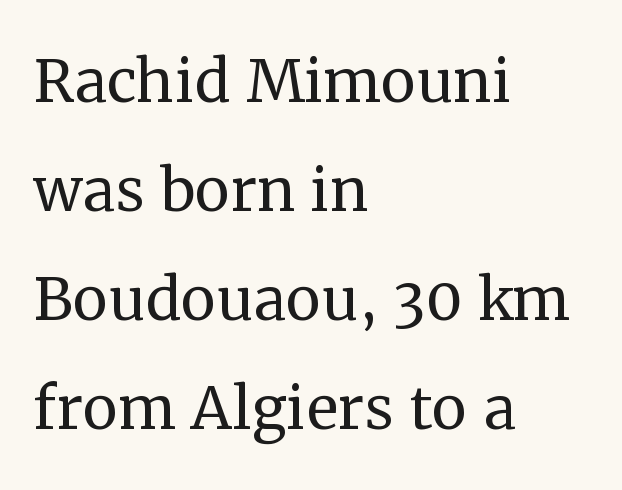
{"serif": "yes", "italic": "no", "bold": "no", "weight": "regular", "width": "normal", "stroke_contrast": "medium", "x_height": "medium", "monospaced": "no", "underline": "no", "align": "left", "line_spacing": "normal", "line_spacing_ratio": 1.38, "letter_spacing": "normal", "letter_spacing_em": 0.0, "glyph_px": 79}
